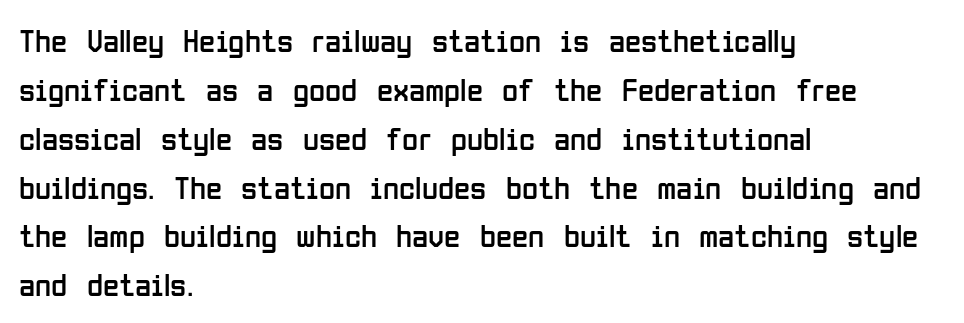
{"serif": "no", "italic": "no", "bold": "no", "weight": "regular", "width": "condensed", "stroke_contrast": "low", "x_height": "medium", "monospaced": "no", "underline": "no", "align": "left", "line_spacing": "normal", "line_spacing_ratio": 1.48, "letter_spacing": "normal", "letter_spacing_em": 0.0, "glyph_px": 33}
